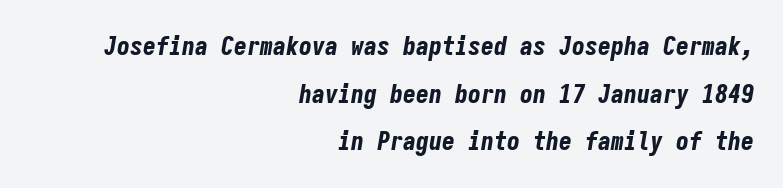
The image shows 26 px bold type, italic (leaning right); set right-aligned, line spacing 1.83x, normal letter spacing, not underlined.
